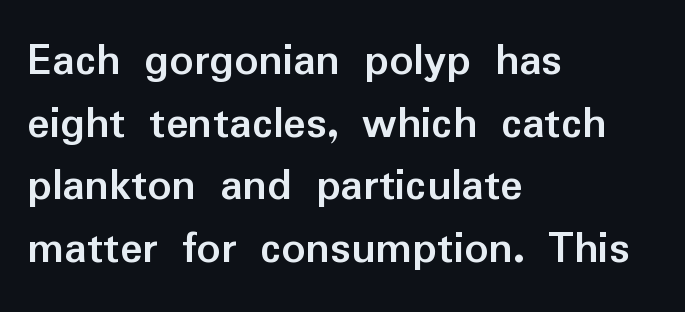
{"serif": "no", "italic": "no", "bold": "yes", "weight": "semibold", "width": "normal", "stroke_contrast": "low", "x_height": "medium", "monospaced": "no", "underline": "no", "align": "left", "line_spacing": "normal", "line_spacing_ratio": 1.33, "letter_spacing": "normal", "letter_spacing_em": 0.0, "glyph_px": 47}
